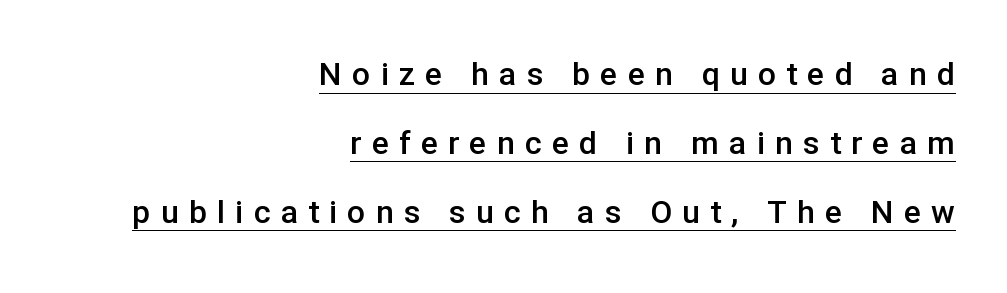
Q: Is the text bold? A: Semi-bold.
Q: Is the text italic (slanted)? A: No, it is upright.
Q: Is the typeface a serif or a sans-serif typeface? A: Sans-serif.
Q: Is the text underlined? A: Yes.
Q: How is the paragraph aligned? A: Right-aligned.
Q: Is the spacing between letters normal or unusually wide? A: Unusually wide.
Q: Is the spacing between lines tight, normal or loose? A: Loose.
Q: Width (condensed, normal, or wide)? A: Normal.
Q: Stroke contrast? A: Low.
Q: x-height? A: Medium.
Q: Monospaced? A: No.
